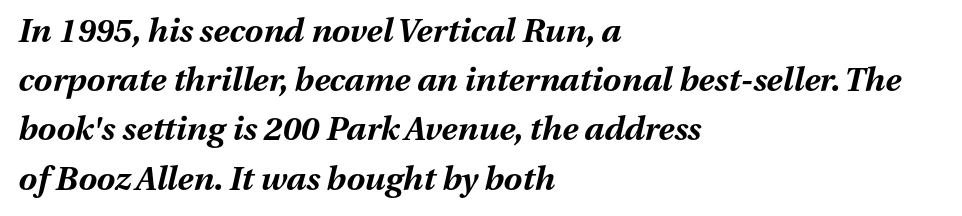
Q: Is the text bold? A: Yes.
Q: Is the text italic (slanted)? A: Yes, it leans right by about 13 degrees.
Q: Is the text underlined? A: No.
Q: How is the paragraph aligned? A: Left-aligned.
Q: Is the spacing between letters normal or unusually wide? A: Normal.
Q: Is the spacing between lines tight, normal or loose? A: Normal.
Q: Width (condensed, normal, or wide)? A: Normal.
Q: Stroke contrast? A: Medium.
Q: x-height? A: Medium.
Q: Monospaced? A: No.
